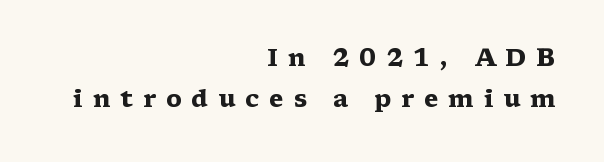
Students, this is bold: see how much ink each stroke carries. Each row of text sits above clean, open space. Quick note: interline space is typical. Inter-character spacing is expanded well beyond the font's built-in metrics. The passage is arranged like a letterhead date or caption credit — flush right. Posture: vertical.
